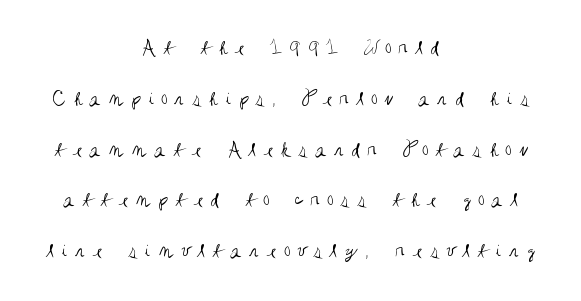
{"bold": "no", "underline": "no", "align": "center", "line_spacing": "loose", "line_spacing_ratio": 2.31, "letter_spacing": "wide", "letter_spacing_em": 0.32, "glyph_px": 22}
